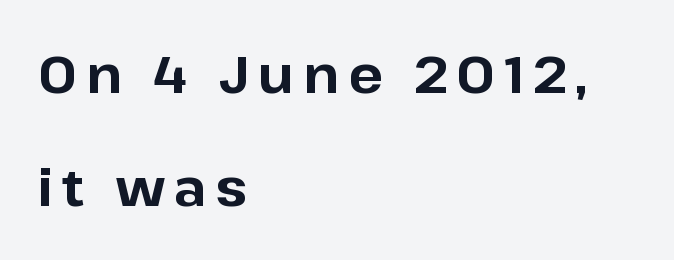
{"serif": "no", "italic": "no", "bold": "yes", "weight": "bold", "width": "normal", "stroke_contrast": "low", "x_height": "medium", "monospaced": "no", "underline": "no", "align": "left", "line_spacing": "loose", "line_spacing_ratio": 2.22, "glyph_px": 51}
